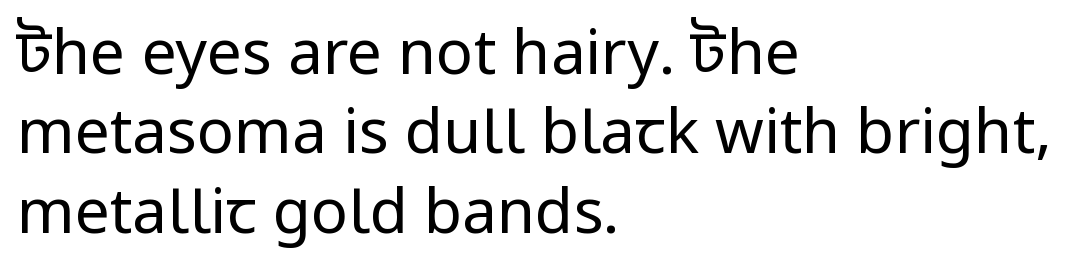
{"serif": "no", "italic": "no", "bold": "no", "weight": "regular", "width": "normal", "stroke_contrast": "low", "x_height": "medium", "monospaced": "no", "underline": "no", "align": "left", "line_spacing": "normal", "line_spacing_ratio": 1.28, "letter_spacing": "normal", "letter_spacing_em": 0.0, "glyph_px": 62}
